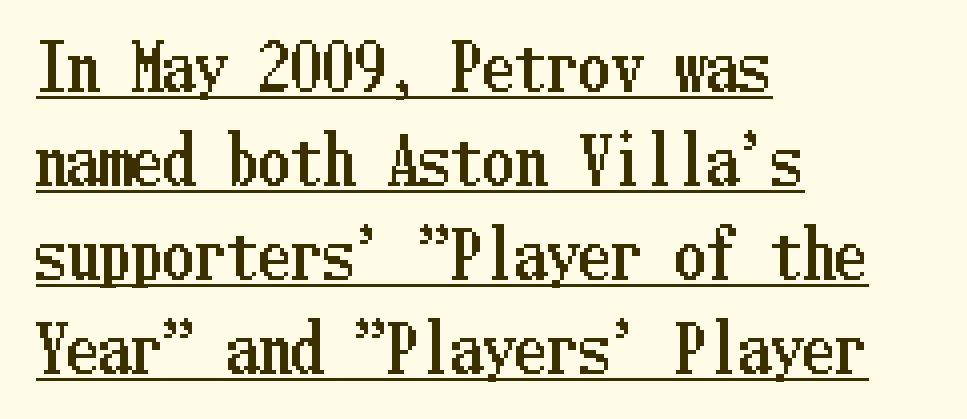
{"italic": "no", "width": "condensed", "stroke_contrast": "low", "x_height": "medium", "underline": "yes", "align": "left", "line_spacing": "normal", "line_spacing_ratio": 1.47, "letter_spacing": "normal", "letter_spacing_em": 0.0, "glyph_px": 64}
